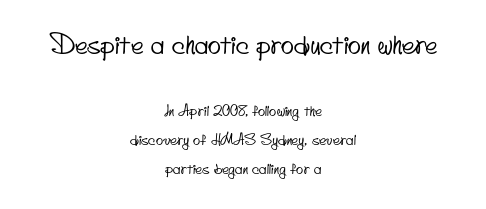
Each row of text sits above clean, open space. Each new line begins a long way beneath the previous one. Notice how the passage keeps no hard edge, just a central spine. The passage shown begins with its larger block and ends with its smaller one. Here the glyphs are tracked normally, forming tight word shapes.
